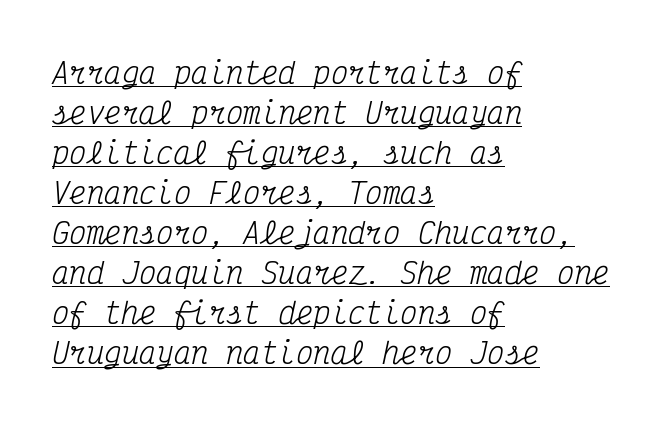
{"serif": "yes", "italic": "yes", "lean": "right", "slant_degrees": 12, "bold": "no", "weight": "regular", "width": "condensed", "stroke_contrast": "medium", "x_height": "medium", "monospaced": "yes", "underline": "yes", "align": "left", "line_spacing": "normal", "line_spacing_ratio": 1.38, "letter_spacing": "normal", "letter_spacing_em": 0.0, "glyph_px": 29}
